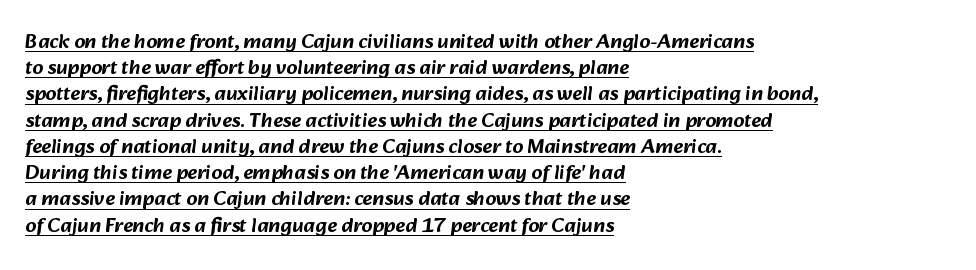
{"underline": "yes", "align": "left", "line_spacing": "normal", "line_spacing_ratio": 1.25, "letter_spacing": "normal", "letter_spacing_em": 0.0, "glyph_px": 21}
